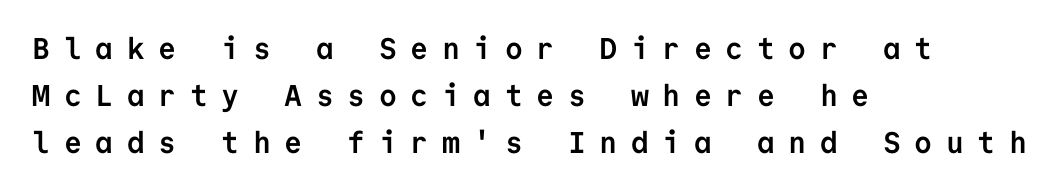
{"serif": "no", "italic": "no", "bold": "yes", "weight": "semibold", "width": "normal", "stroke_contrast": "low", "x_height": "medium", "monospaced": "yes", "underline": "no", "align": "left", "line_spacing": "normal", "line_spacing_ratio": 1.56, "letter_spacing": "wide", "letter_spacing_em": 0.45, "glyph_px": 30}
